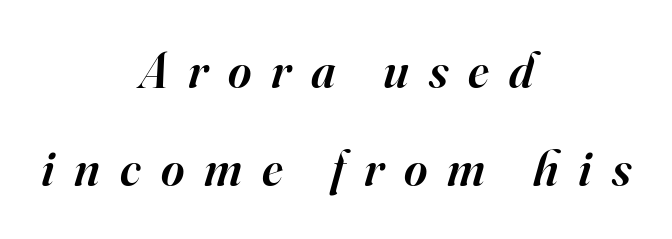
The image shows 50 px semibold serif type, italic (leaning right); set centered, loose line spacing (1.97x), unusually wide letter spacing (+0.4 em), not underlined; high stroke contrast and a small x-height.
